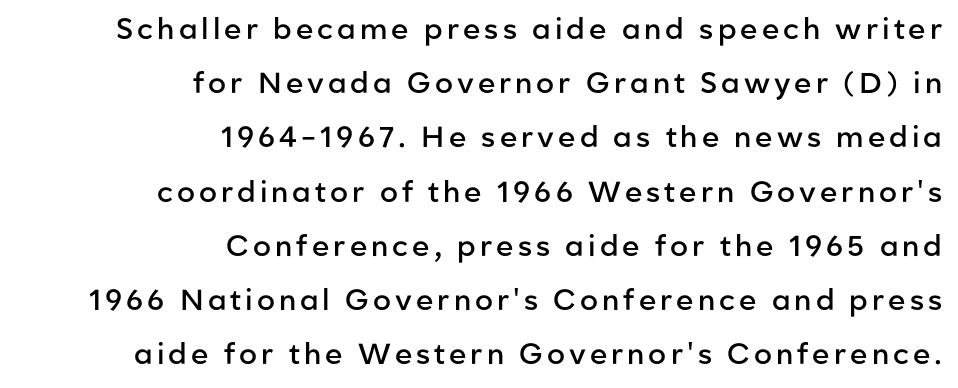
{"serif": "no", "italic": "no", "bold": "semi", "weight": "semibold", "width": "normal", "stroke_contrast": "low", "x_height": "medium", "monospaced": "no", "underline": "no", "align": "right", "line_spacing_ratio": 1.87, "glyph_px": 29}
